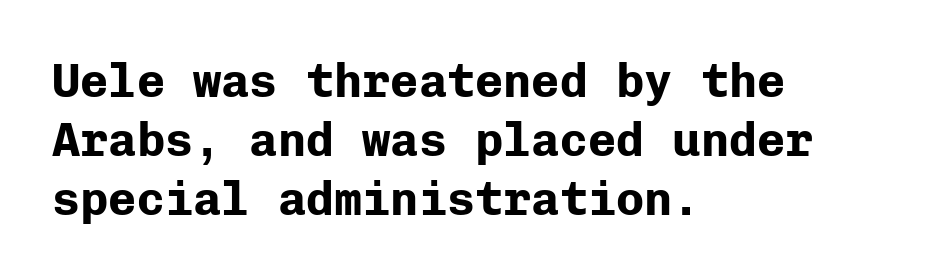
{"serif": "no", "italic": "no", "bold": "yes", "weight": "bold", "width": "normal", "stroke_contrast": "low", "x_height": "medium", "monospaced": "yes", "underline": "no", "align": "left", "line_spacing": "normal", "line_spacing_ratio": 1.26, "letter_spacing": "normal", "letter_spacing_em": 0.0, "glyph_px": 47}
